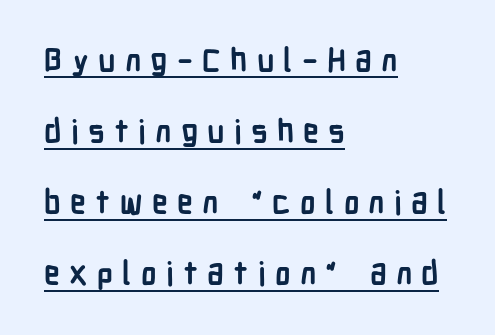
The image shows 32 px semibold, condensed sans-serif type, upright; set left-aligned, loose line spacing (2.22x), unusually wide letter spacing (+0.29 em), underlined; low stroke contrast and a medium x-height.
